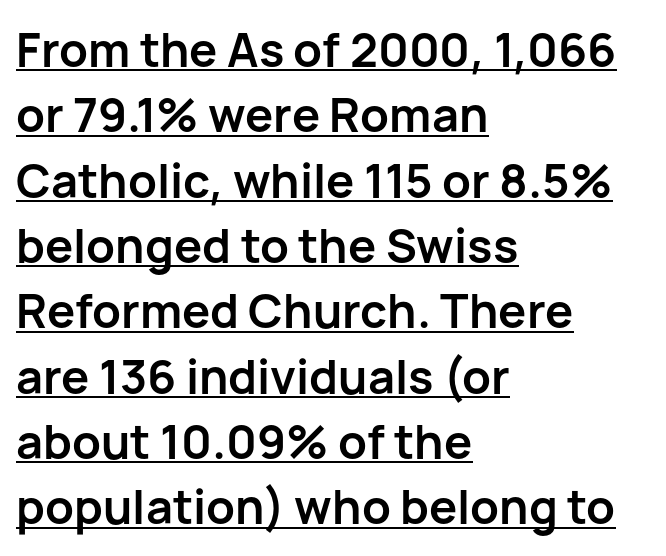
Q: Is the text bold? A: Yes.
Q: Is the text italic (slanted)? A: No, it is upright.
Q: Is the typeface a serif or a sans-serif typeface? A: Sans-serif.
Q: Is the text underlined? A: Yes.
Q: How is the paragraph aligned? A: Left-aligned.
Q: Is the spacing between letters normal or unusually wide? A: Normal.
Q: Is the spacing between lines tight, normal or loose? A: Normal.
Q: Width (condensed, normal, or wide)? A: Normal.
Q: Stroke contrast? A: Low.
Q: x-height? A: Medium.
Q: Monospaced? A: No.
